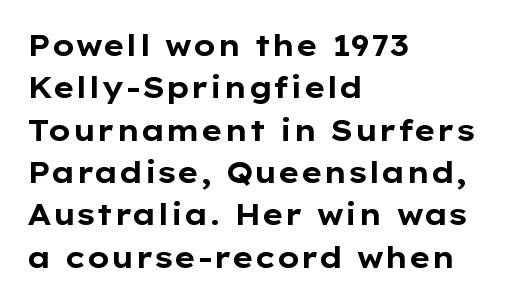
Honestly, there is no underline to notice here at all. The passage shown has conventional tracking throughout. The font family rendered here belongs to the sans-serif group. How heavy is the stroke? Heavy — this is a bold. This sample is left-justified, so line endings fall wherever the words run out.
